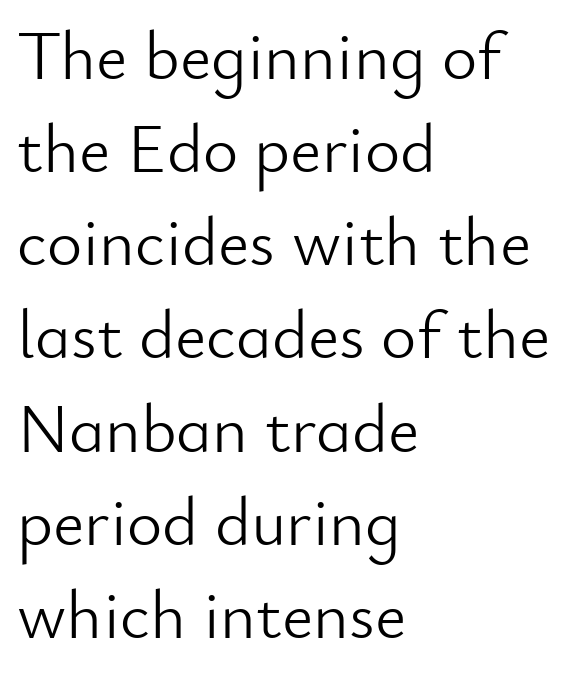
These glyphs show unthickened strokes, regular width or finer. Designer's note — italics off, roman on. The face used here is rendered with its standard letterfit. Letterform terminals end flat and unadorned throughout the passage.
